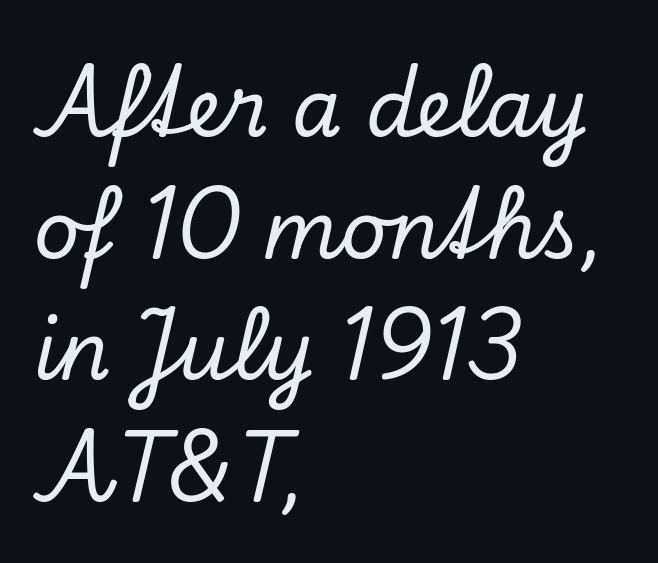
Q: Is the text italic (slanted)? A: Yes, it leans right by about 13 degrees.
Q: Is the typeface a serif or a sans-serif typeface? A: Serif.
Q: Is the text underlined? A: No.
Q: How is the paragraph aligned? A: Left-aligned.
Q: Is the spacing between letters normal or unusually wide? A: Normal.
Q: Is the spacing between lines tight, normal or loose? A: Normal.
Q: Width (condensed, normal, or wide)? A: Normal.
Q: Stroke contrast? A: Low.
Q: x-height? A: Small.
Q: Monospaced? A: No.
